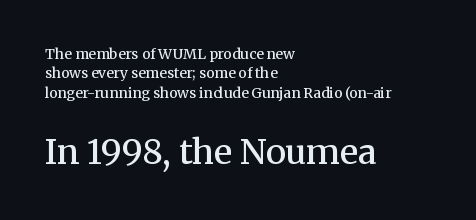
Q: Is the text bold? A: Semi-bold.
Q: Is the text italic (slanted)? A: No, it is upright.
Q: Is the typeface a serif or a sans-serif typeface? A: Serif.
Q: Is the text underlined? A: No.
Q: How is the paragraph aligned? A: Left-aligned.
Q: Is the spacing between letters normal or unusually wide? A: Normal.
Q: Is the spacing between lines tight, normal or loose? A: Normal.
Q: Which block of text is set in a larger size, the first (top) or the second (bottom)? A: The second (bottom) one.
Q: Width (condensed, normal, or wide)? A: Normal.
Q: Stroke contrast? A: Medium.
Q: x-height? A: Medium.
Q: Monospaced? A: No.
